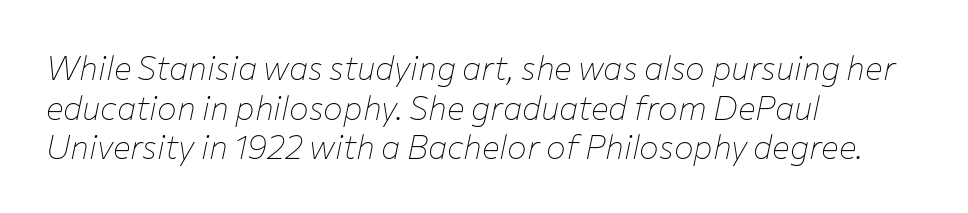
Q: Is the text bold? A: No.
Q: Is the text italic (slanted)? A: Yes, it leans right by about 12 degrees.
Q: Is the text underlined? A: No.
Q: How is the paragraph aligned? A: Left-aligned.
Q: Is the spacing between letters normal or unusually wide? A: Normal.
Q: Width (condensed, normal, or wide)? A: Normal.
Q: Stroke contrast? A: Low.
Q: x-height? A: Medium.
Q: Monospaced? A: No.
